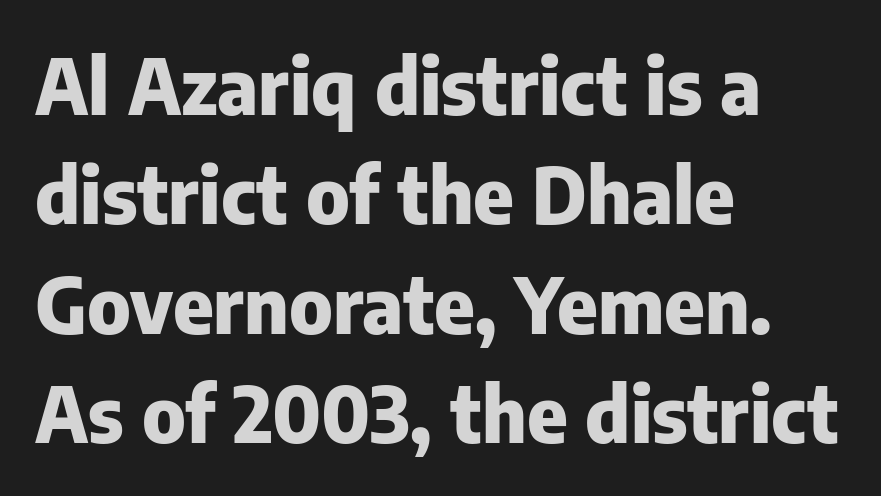
Regarding serifs, this sample does without them. A clean baseline with only descenders dipping below it. Weight: bold. You could not count columns in this text — the font is proportionally spaced.
